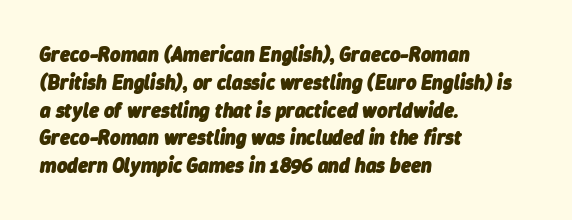
{"italic": "yes", "lean": "right", "slant_degrees": 9, "bold": "yes", "underline": "no", "align": "left", "line_spacing": "normal", "line_spacing_ratio": 1.39, "letter_spacing": "normal", "letter_spacing_em": 0.0, "glyph_px": 20}
